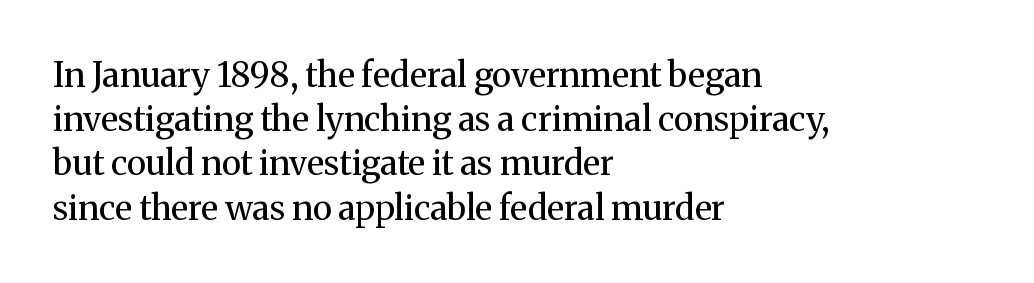
The image shows 34 px regular-weight serif type, upright; set left-aligned, normal line spacing (1.3x), normal letter spacing, not underlined; medium stroke contrast and a medium x-height.
